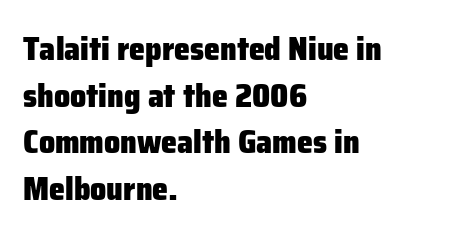
Compared with a centered layout, this one pins lines to the left instead. The type family on display is of the sans-serif kind. The specimen omits any rule beneath the text block's lines. Compared with typical paragraphs, the rows here are spaced about the same. Plenty of ink on the page — the face is bold.
